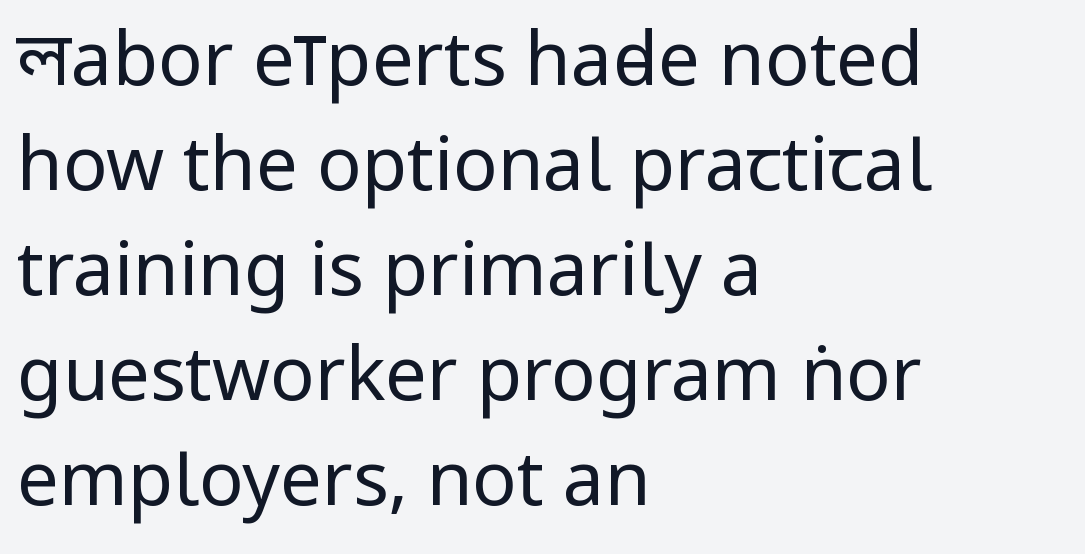
Q: Is the text bold? A: No.
Q: Is the text italic (slanted)? A: No, it is upright.
Q: Is the typeface a serif or a sans-serif typeface? A: Sans-serif.
Q: Is the text underlined? A: No.
Q: How is the paragraph aligned? A: Left-aligned.
Q: Is the spacing between letters normal or unusually wide? A: Normal.
Q: Is the spacing between lines tight, normal or loose? A: Normal.
Q: Width (condensed, normal, or wide)? A: Condensed.
Q: Stroke contrast? A: Low.
